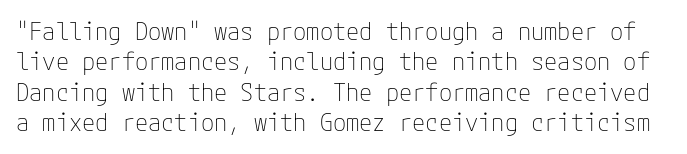
This is the regular roman posture of the typeface. Tracking value appears to be zero — textbook default spacing. Evenly set lines give the paragraph a standard silhouette. This reads as an unemphasized weight, regular at the heaviest. The area under the type is left untouched.
